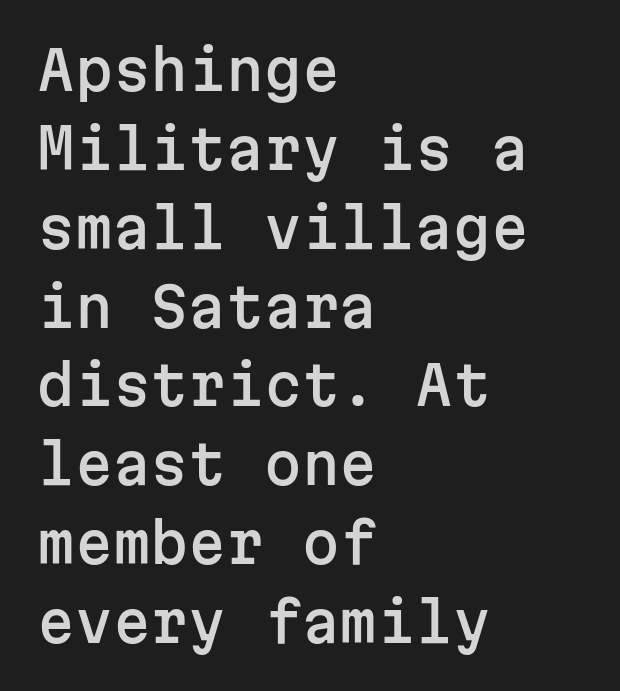
Q: Is the text italic (slanted)? A: No, it is upright.
Q: Is the typeface a serif or a sans-serif typeface? A: Sans-serif.
Q: Is the text underlined? A: No.
Q: How is the paragraph aligned? A: Left-aligned.
Q: Is the spacing between letters normal or unusually wide? A: Normal.
Q: Is the spacing between lines tight, normal or loose? A: Normal.
Q: Width (condensed, normal, or wide)? A: Normal.
Q: Stroke contrast? A: Low.
Q: x-height? A: Medium.
Q: Monospaced? A: Yes.
